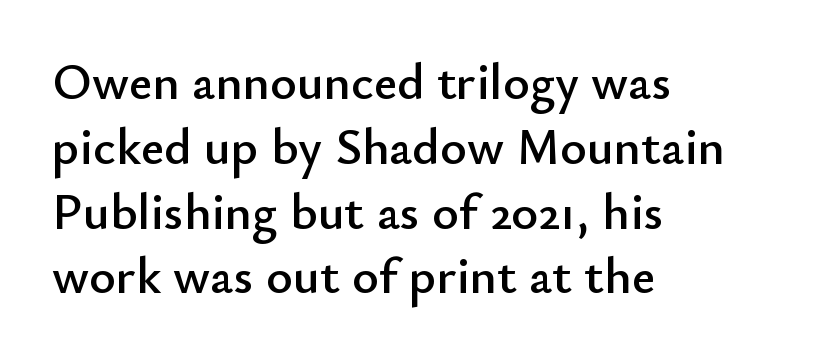
There is no visible air inserted between adjacent glyphs. The leading is moderate, giving the passage an even texture. The words here are not underlined. Unlike a traditional serif, this face leaves its strokes unadorned. Here the designer chose a conventional face with non-uniform glyph widths. Leftover space on each line is placed entirely after the last word.
